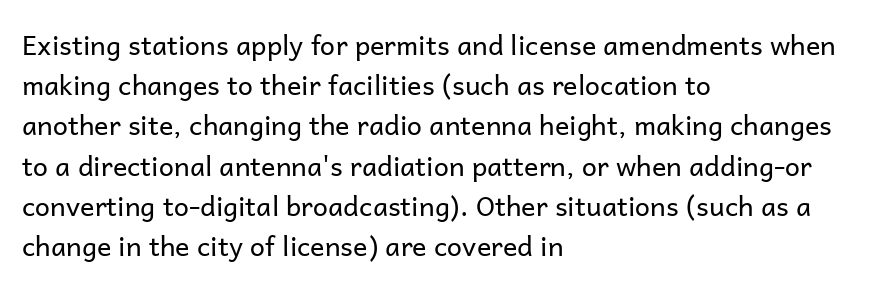
The image shows 27 px text type, upright; set left-aligned, normal line spacing (1.49x), normal letter spacing, not underlined.
